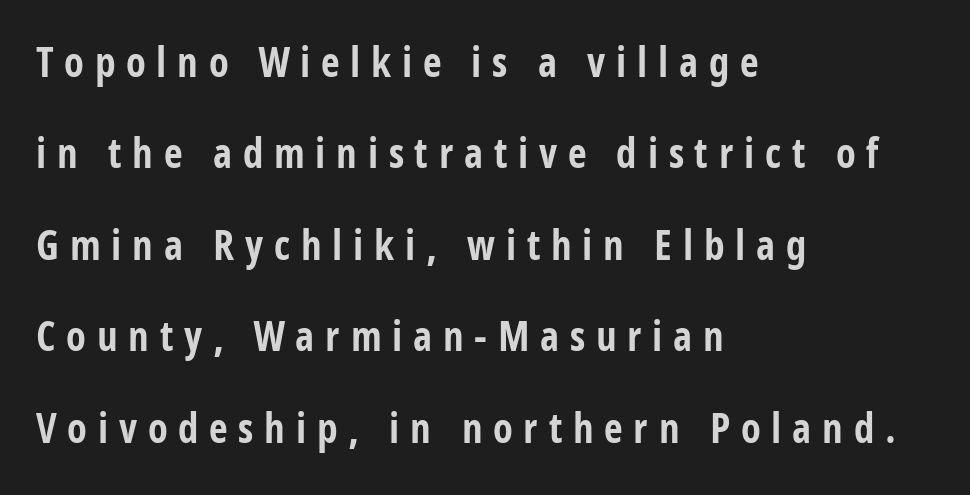
Looks like regular typesetting: each glyph gets only the width it needs. You can tell it's not italic because the verticals are truly vertical. Underline: absent. Thick stems and heavy bowls — unmistakably bold. Short and long lines alike share a common starting point at left. You could only call the tracking loose — the letters float apart.
